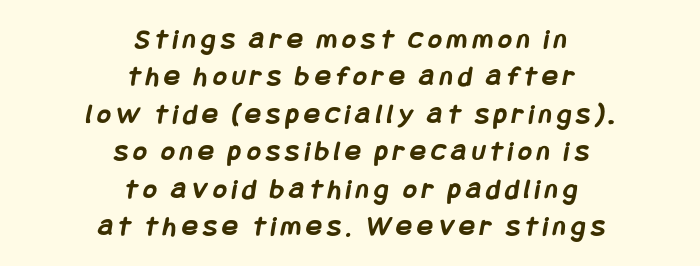
Q: Is the text bold? A: Yes.
Q: Is the typeface a serif or a sans-serif typeface? A: Sans-serif.
Q: Is the text underlined? A: No.
Q: How is the paragraph aligned? A: Centered.
Q: Is the spacing between lines tight, normal or loose? A: Normal.
Q: Width (condensed, normal, or wide)? A: Condensed.
Q: Stroke contrast? A: Low.
Q: x-height? A: Large.
